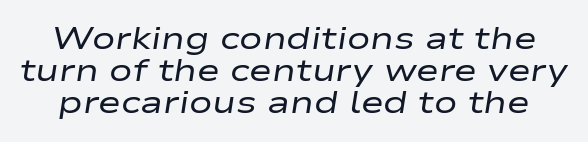
The image shows 31 px regular-weight, wide type, italic (leaning right); set tight line spacing (1.04x), normal letter spacing, not underlined; low stroke contrast and a medium x-height.
